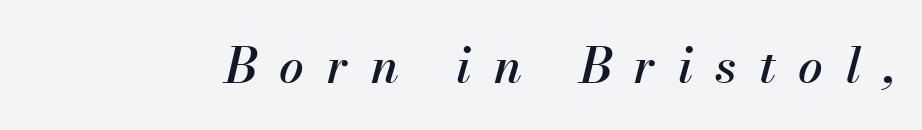
The image shows 49 px text type, italic (leaning right); set unusually wide letter spacing (+0.46 em), not underlined; medium stroke contrast and a small x-height.
